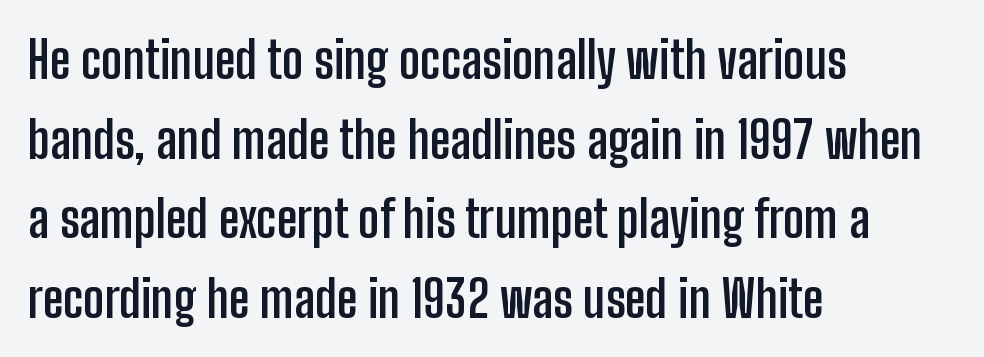
{"serif": "no", "italic": "no", "bold": "yes", "weight": "semibold", "width": "condensed", "stroke_contrast": "low", "x_height": "medium", "monospaced": "no", "underline": "no", "align": "left", "line_spacing": "normal", "line_spacing_ratio": 1.56, "letter_spacing": "normal", "letter_spacing_em": 0.0, "glyph_px": 51}
